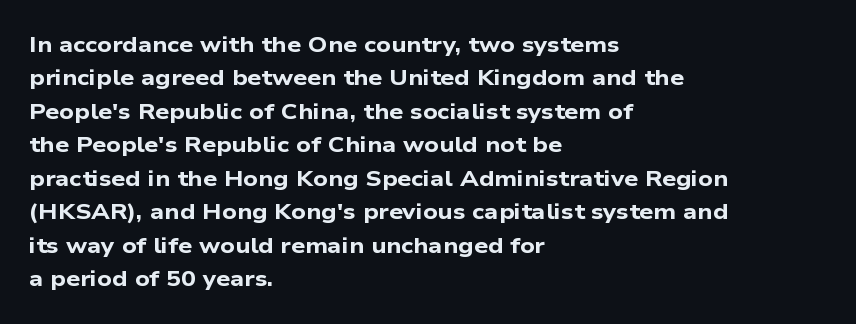
{"bold": "yes", "underline": "no", "align": "left", "line_spacing": "normal", "line_spacing_ratio": 1.52, "letter_spacing": "normal", "letter_spacing_em": 0.0, "glyph_px": 22}
